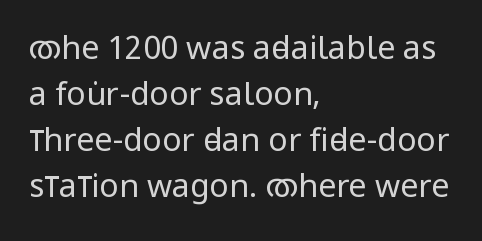
Letters have the restrained weight of plain body copy at most. These lines keep a tight, regular rhythm from letter to letter. The typography opts for an upright posture over an oblique one. Where is the straight margin? On the left.
